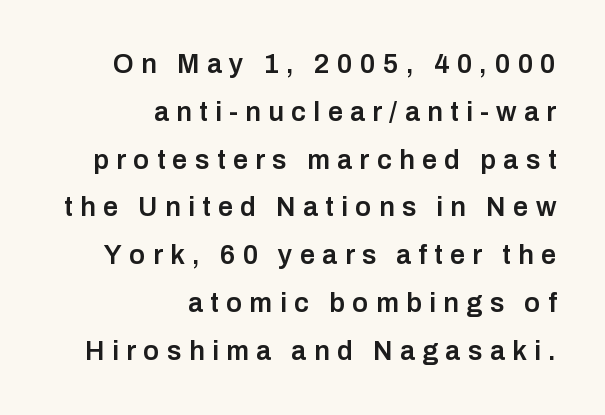
{"italic": "no", "bold": "semi", "underline": "no", "align": "right", "line_spacing_ratio": 1.77, "letter_spacing": "wide", "letter_spacing_em": 0.27, "glyph_px": 27}
